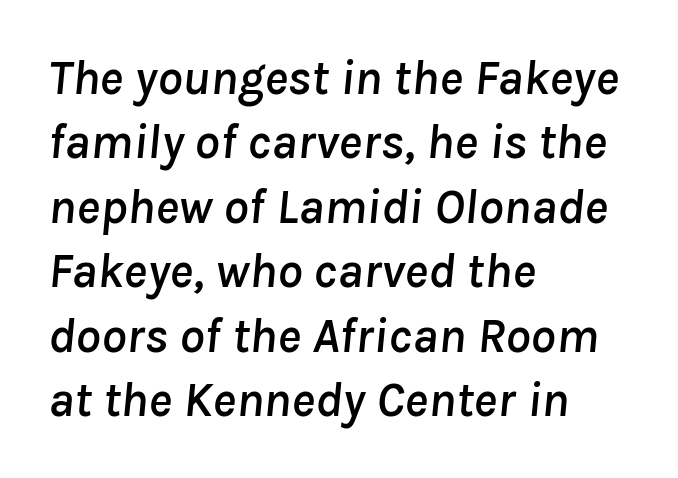
{"italic": "yes", "lean": "right", "slant_degrees": 8, "width": "normal", "stroke_contrast": "low", "x_height": "medium", "monospaced": "no", "underline": "no", "align": "left", "line_spacing": "normal", "line_spacing_ratio": 1.29, "letter_spacing": "normal", "letter_spacing_em": 0.0, "glyph_px": 50}
